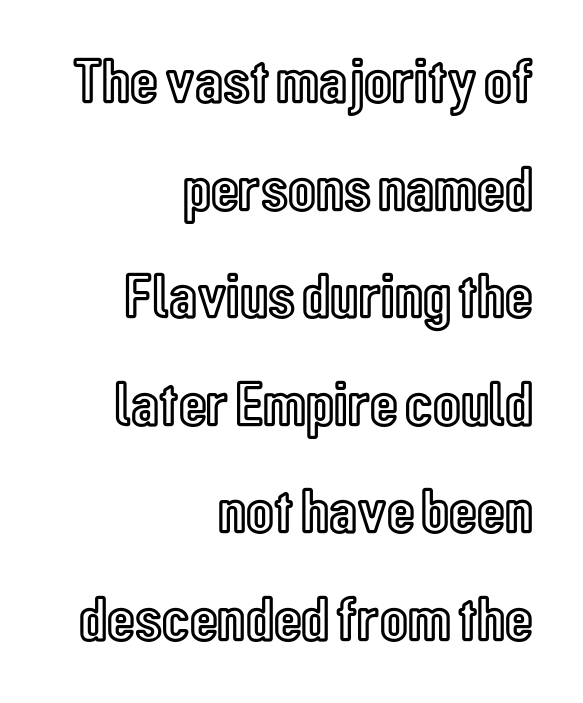
Upright lettering throughout. Honestly, the row spacing looks completely unremarkable. Underlining? Definitely not there. Default kerning and tracking; the words read as compact shapes. Which margin do the lines hug? The right one — the left edge is uneven. The face used here is proportionally spaced, like ordinary book or web type.
